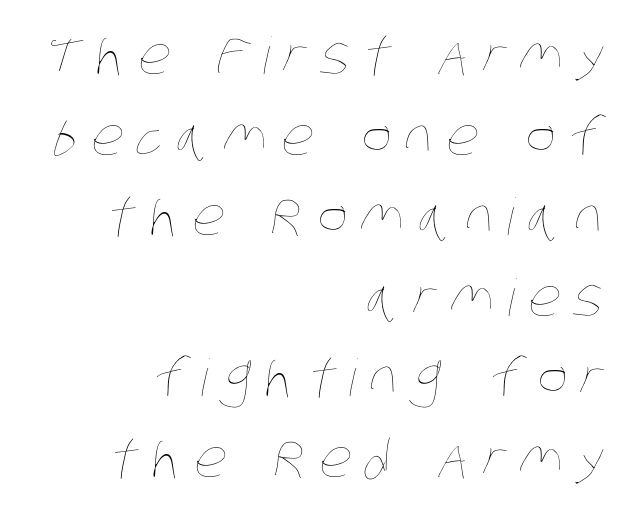
{"bold": "no", "weight": "thin", "width": "condensed", "stroke_contrast": "low", "x_height": "large", "monospaced": "no", "underline": "no", "align": "right", "line_spacing": "normal", "line_spacing_ratio": 1.58, "letter_spacing": "wide", "letter_spacing_em": 0.26, "glyph_px": 51}
